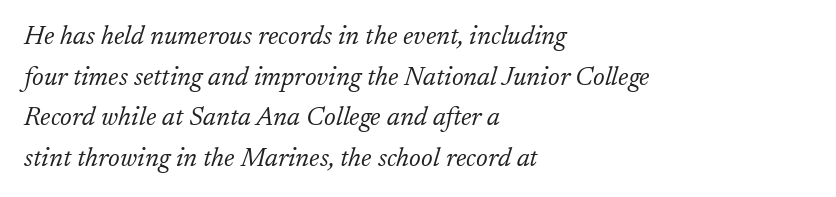
{"italic": "yes", "lean": "right", "slant_degrees": 17, "bold": "no", "underline": "no", "align": "left", "line_spacing": "normal", "line_spacing_ratio": 1.56, "letter_spacing": "normal", "letter_spacing_em": 0.0, "glyph_px": 26}
